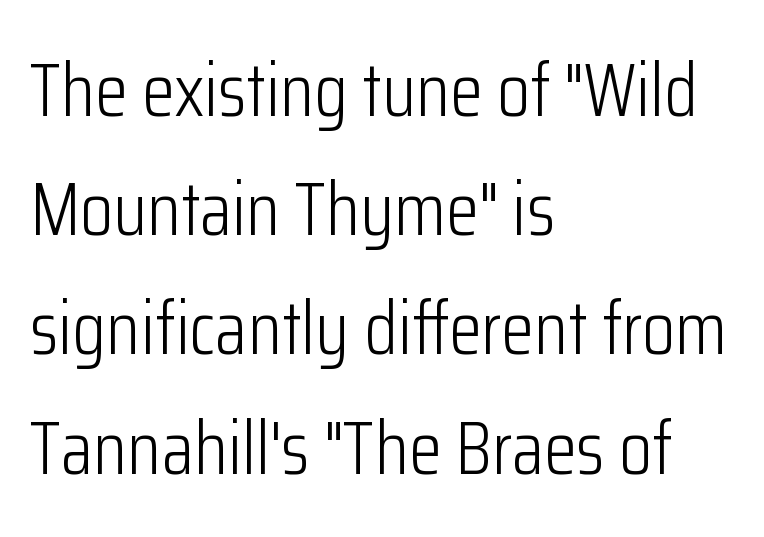
Q: Is the text bold? A: No.
Q: Is the text italic (slanted)? A: No, it is upright.
Q: Is the typeface a serif or a sans-serif typeface? A: Sans-serif.
Q: Is the text underlined? A: No.
Q: How is the paragraph aligned? A: Left-aligned.
Q: Is the spacing between letters normal or unusually wide? A: Normal.
Q: Is the spacing between lines tight, normal or loose? A: Normal.
Q: Width (condensed, normal, or wide)? A: Condensed.
Q: Stroke contrast? A: Low.
Q: x-height? A: Medium.
Q: Monospaced? A: No.
